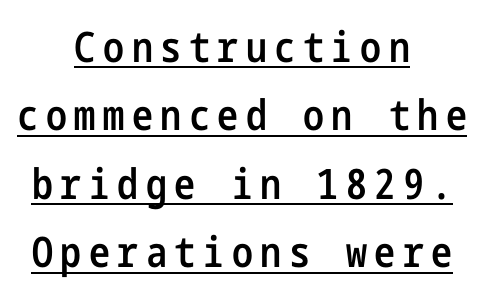
{"serif": "no", "italic": "no", "bold": "semi", "weight": "semibold", "width": "condensed", "stroke_contrast": "low", "x_height": "medium", "underline": "yes", "align": "center", "line_spacing": "normal", "line_spacing_ratio": 1.63, "glyph_px": 42}
